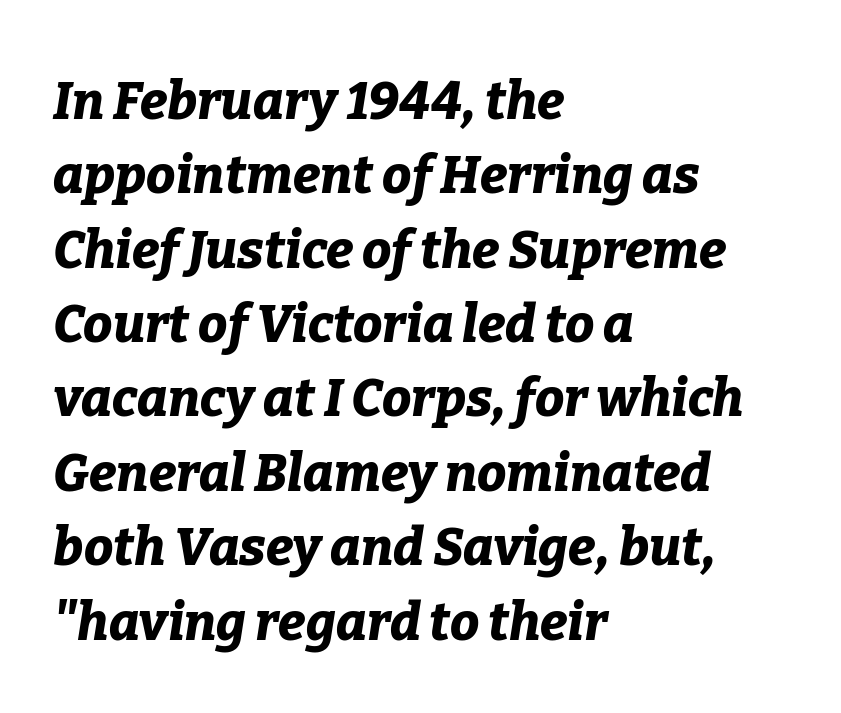
The characters look thick and weighty, a clear bold. Is this a fixed-width face? No — the glyphs have proportional, varying widths. Between one letter and the next there's only the usual sliver of space. The space beneath each line is pristine and unruled. This block has exactly the height ordinary leading produces. Left-aligned paragraph, ragged on the right.
